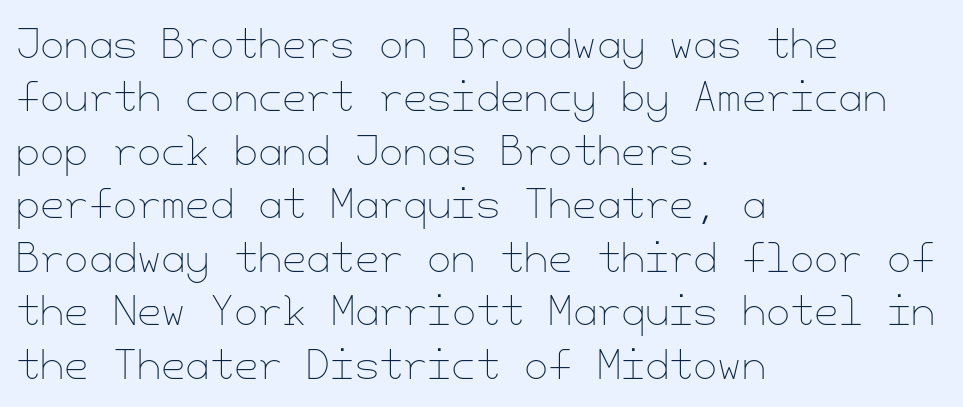
No extra ink here — the face is not bold. Horizontally, the lines are justified to the leading edge only. Italic: no, the glyphs are upright roman. This rendering leaves character spacing at its baseline value. The lines sit at an ordinary, default distance from one another.
